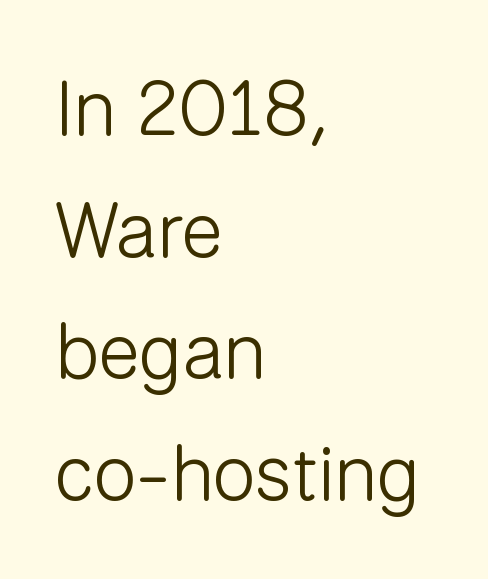
Q: Is the text bold? A: No.
Q: Is the text italic (slanted)? A: No, it is upright.
Q: Is the typeface a serif or a sans-serif typeface? A: Sans-serif.
Q: Is the text underlined? A: No.
Q: How is the paragraph aligned? A: Left-aligned.
Q: Is the spacing between letters normal or unusually wide? A: Normal.
Q: Is the spacing between lines tight, normal or loose? A: Normal.
Q: Width (condensed, normal, or wide)? A: Normal.
Q: Stroke contrast? A: Low.
Q: x-height? A: Medium.
Q: Monospaced? A: No.
